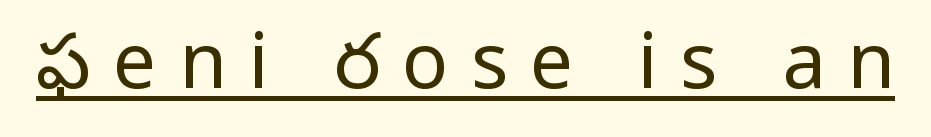
{"serif": "no", "italic": "no", "bold": "no", "weight": "regular", "width": "condensed", "stroke_contrast": "low", "x_height": "large", "monospaced": "no", "underline": "yes", "letter_spacing": "wide", "letter_spacing_em": 0.29, "glyph_px": 77}
